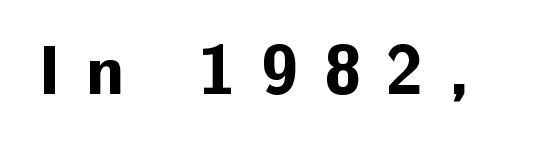
The image shows 69 px bold sans-serif type, upright; set unusually wide letter spacing (+0.36 em), not underlined; low stroke contrast and a medium x-height.
